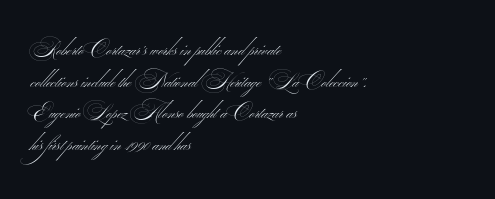
Q: Is the text bold? A: No.
Q: Is the text underlined? A: No.
Q: How is the paragraph aligned? A: Left-aligned.
Q: Is the spacing between letters normal or unusually wide? A: Normal.
Q: Is the spacing between lines tight, normal or loose? A: Normal.
